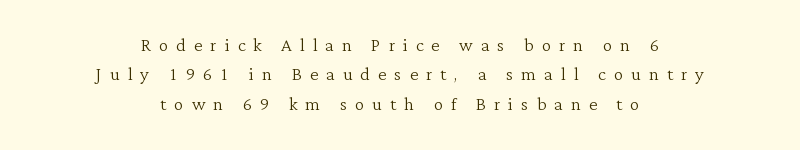
Q: Is the text bold? A: No.
Q: Is the text italic (slanted)? A: No, it is upright.
Q: Is the text underlined? A: No.
Q: How is the paragraph aligned? A: Centered.
Q: Is the spacing between letters normal or unusually wide? A: Unusually wide.
